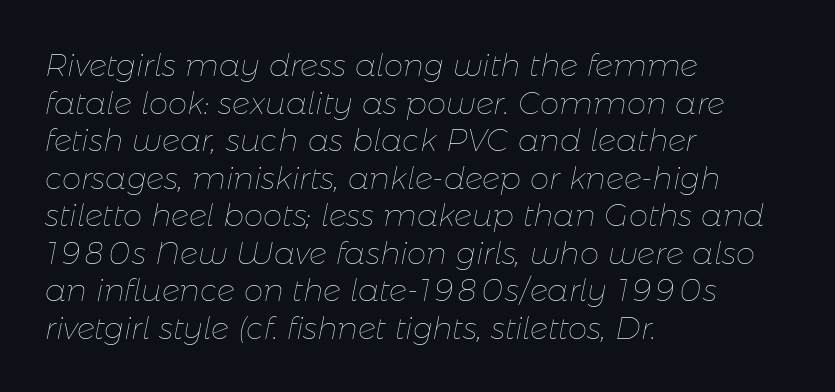
What stands out about the letter spacing? Nothing — it is the standard amount. This is oblique type, the kind used for emphasis or titles. Looks like regular typesetting: each glyph gets only the width it needs. Where is the straight margin? On the left. Descender tails drop into unmarked territory. Stem width sits at or under what a default text font uses.
